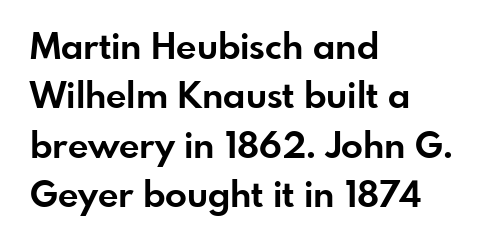
Q: Is the text bold? A: Yes.
Q: Is the text italic (slanted)? A: No, it is upright.
Q: Is the typeface a serif or a sans-serif typeface? A: Sans-serif.
Q: Is the text underlined? A: No.
Q: How is the paragraph aligned? A: Left-aligned.
Q: Is the spacing between letters normal or unusually wide? A: Normal.
Q: Is the spacing between lines tight, normal or loose? A: Normal.
Q: Width (condensed, normal, or wide)? A: Normal.
Q: Stroke contrast? A: Low.
Q: x-height? A: Small.
Q: Monospaced? A: No.
